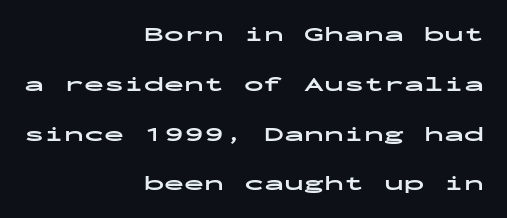
The image shows 20 px bold type, upright; set right-aligned, loose line spacing (2.49x), normal letter spacing, not underlined.
